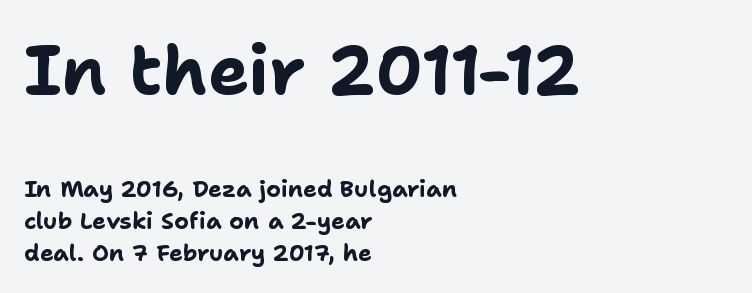
Notice how descenders clear the ascenders below comfortably — that's standard leading. Two sizes are in play, and the larger belongs to the first block. The horizontal fit of the characters is conventional and even. The lettering stays uniformly vertical, giving the passage a roman look.
